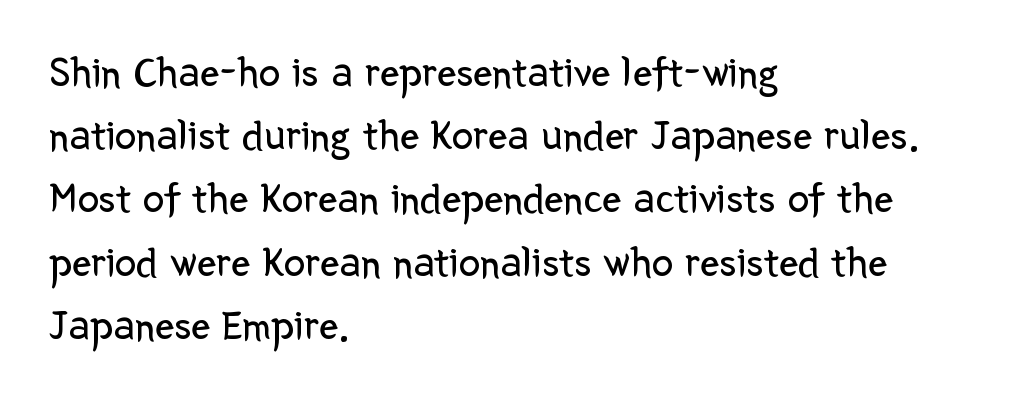
Q: Is the text bold? A: No.
Q: Is the text italic (slanted)? A: No, it is upright.
Q: Is the typeface a serif or a sans-serif typeface? A: Sans-serif.
Q: Is the text underlined? A: No.
Q: How is the paragraph aligned? A: Left-aligned.
Q: Is the spacing between letters normal or unusually wide? A: Normal.
Q: Is the spacing between lines tight, normal or loose? A: Normal.
Q: Width (condensed, normal, or wide)? A: Normal.
Q: Stroke contrast? A: Low.
Q: x-height? A: Medium.
Q: Monospaced? A: No.
